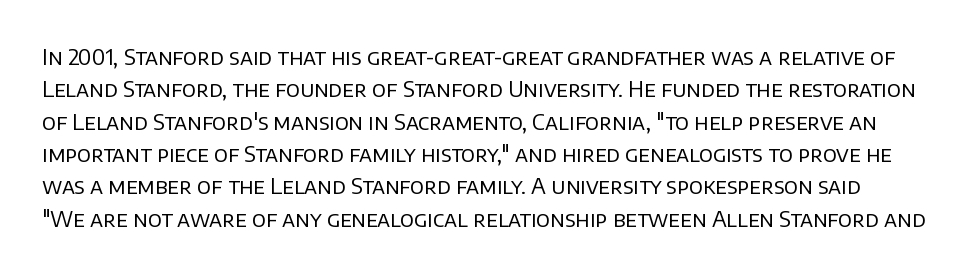
Q: Is the text bold? A: No.
Q: Is the text italic (slanted)? A: No, it is upright.
Q: Is the text underlined? A: No.
Q: Is the spacing between letters normal or unusually wide? A: Normal.
Q: Is the spacing between lines tight, normal or loose? A: Normal.
